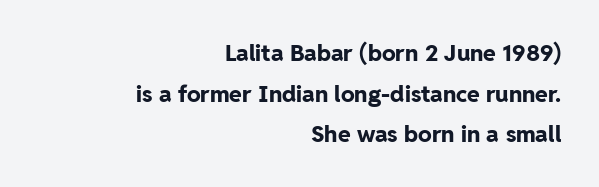
Q: Is the text bold? A: Yes.
Q: Is the text italic (slanted)? A: No, it is upright.
Q: Is the text underlined? A: No.
Q: How is the paragraph aligned? A: Right-aligned.
Q: Is the spacing between letters normal or unusually wide? A: Normal.
